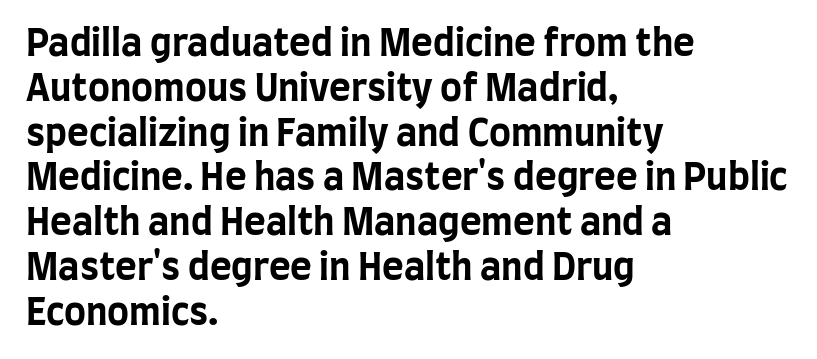
{"serif": "no", "italic": "no", "bold": "yes", "weight": "bold", "width": "condensed", "stroke_contrast": "low", "x_height": "large", "monospaced": "no", "underline": "no", "align": "left", "line_spacing_ratio": 1.21, "letter_spacing": "normal", "letter_spacing_em": 0.0, "glyph_px": 37}
